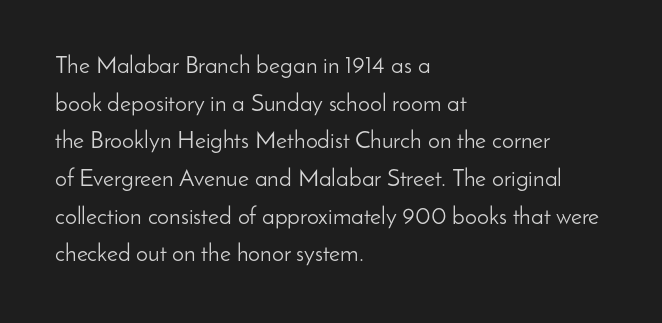
The image shows 24 px text type, upright; set left-aligned, normal line spacing (1.57x), normal letter spacing, not underlined.
